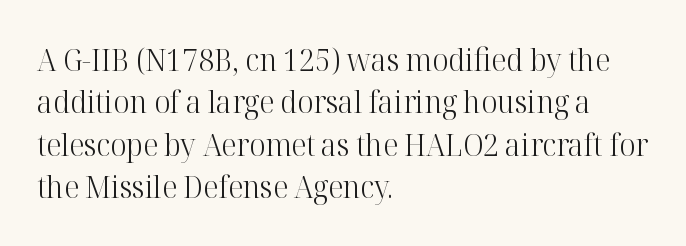
{"serif": "yes", "italic": "no", "bold": "no", "weight": "light", "width": "normal", "stroke_contrast": "high", "x_height": "medium", "monospaced": "no", "underline": "no", "align": "left", "line_spacing": "normal", "line_spacing_ratio": 1.37, "letter_spacing": "normal", "letter_spacing_em": 0.0, "glyph_px": 31}
